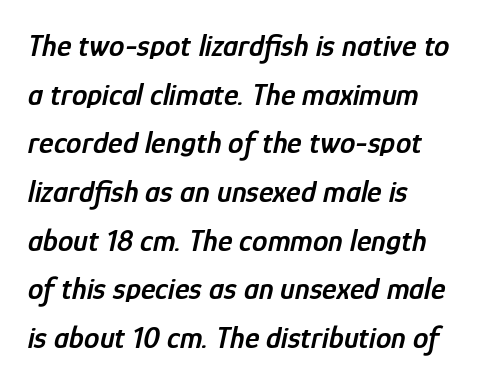
The image shows 31 px semibold, condensed type, italic (leaning right); set left-aligned, normal line spacing (1.57x), normal letter spacing, not underlined; low stroke contrast and a medium x-height.
